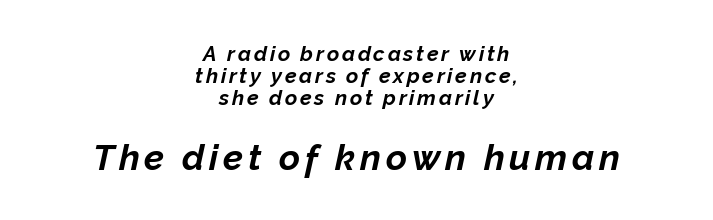
The image shows 36 px bold type, italic (leaning right); set centered, tight line spacing (1.05x), not underlined; the second (bottom) block is 1.71x larger; low stroke contrast and a medium x-height.
